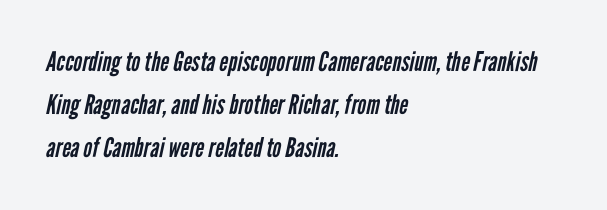
The strokes carry an ordinary text weight at most. Lines of text with bare space underneath. Summary of vertical rhythm: regular, with standard interline spacing. The setting favours the left margin, as ordinary paragraphs usually do. The gaps between neighbouring characters are ordinary and unremarkable.
